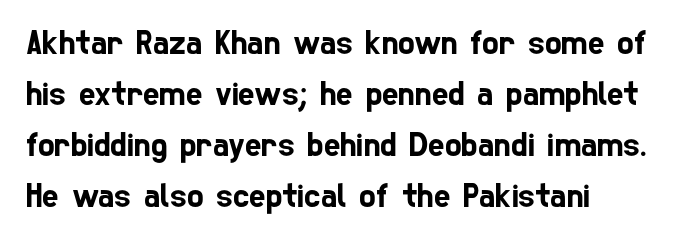
Q: Is the typeface a serif or a sans-serif typeface? A: Sans-serif.
Q: Is the text underlined? A: No.
Q: Is the spacing between letters normal or unusually wide? A: Normal.
Q: Is the spacing between lines tight, normal or loose? A: Normal.
Q: Width (condensed, normal, or wide)? A: Condensed.
Q: Stroke contrast? A: Low.
Q: x-height? A: Medium.
Q: Monospaced? A: No.
